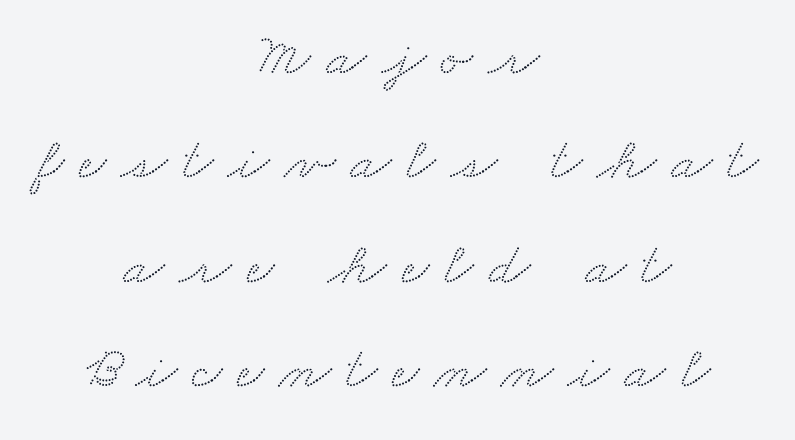
Typeset on center — no edge is straight. A serif font was chosen for this passage. These lines are rendered in a variable-pitch font. The tracking reads as deliberately expanded to a designer's eye. The glyphs are unaccompanied by any horizontal stroke below them.
